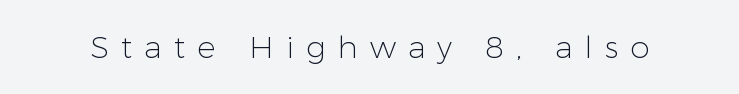
Display-style spreading of the glyphs; the letterfit is very open. Each stroke keeps to a modest, everyday thickness or less. Every stem runs plumb, perpendicular to the baseline. Clear beneath every line of the passage.
